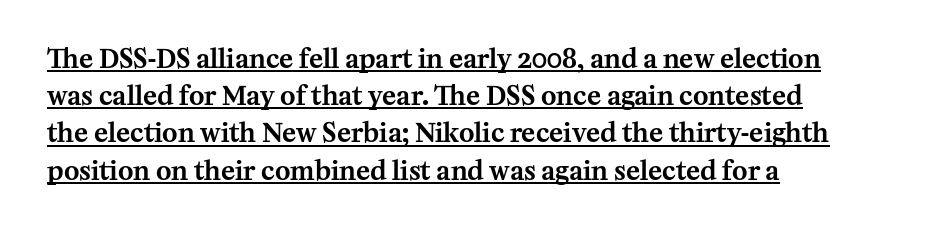
You can see a thin bar hugging the bottom of the glyphs. No italicization has been applied; the sample stays upright. You could call the tracking neutral — neither tight nor loose. The ragged edge is on the right, which tells us the setting is flush left. The rows are spaced the way most documents space them.
